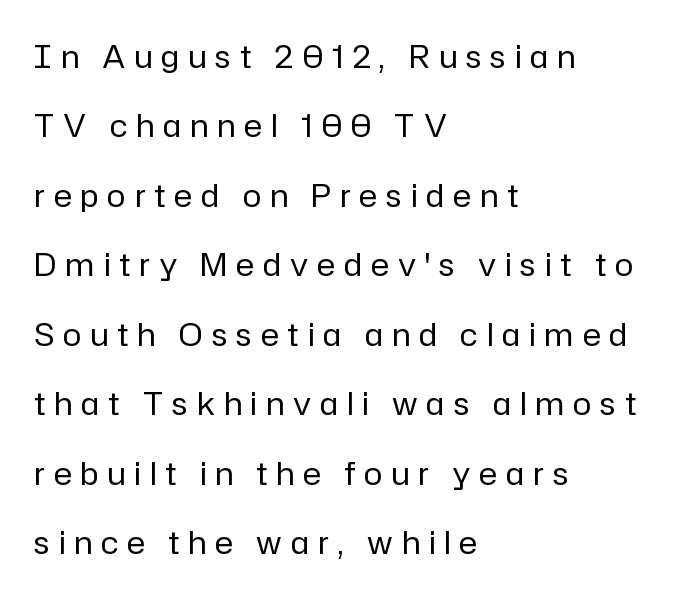
The image shows 31 px regular-weight sans-serif type, upright; set left-aligned, loose line spacing (2.24x), unusually wide letter spacing (+0.29 em), not underlined; low stroke contrast and a medium x-height.
